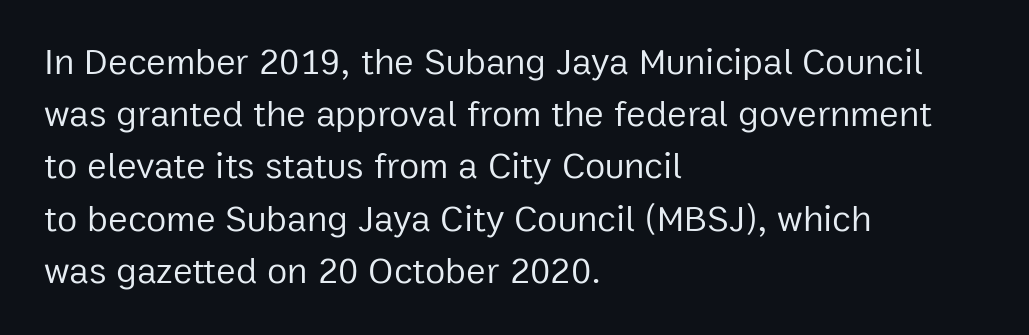
Q: Is the text bold? A: No.
Q: Is the text italic (slanted)? A: No, it is upright.
Q: Is the typeface a serif or a sans-serif typeface? A: Sans-serif.
Q: Is the text underlined? A: No.
Q: How is the paragraph aligned? A: Left-aligned.
Q: Is the spacing between letters normal or unusually wide? A: Normal.
Q: Is the spacing between lines tight, normal or loose? A: Normal.
Q: Width (condensed, normal, or wide)? A: Normal.
Q: Stroke contrast? A: Low.
Q: x-height? A: Medium.
Q: Monospaced? A: No.
